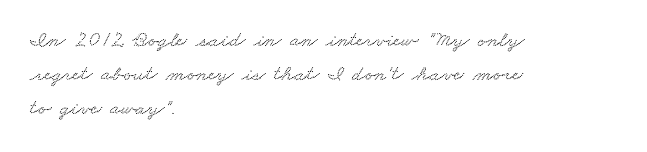
{"underline": "no", "align": "left", "line_spacing": "normal", "line_spacing_ratio": 1.55, "letter_spacing": "normal", "letter_spacing_em": 0.0, "glyph_px": 22}
